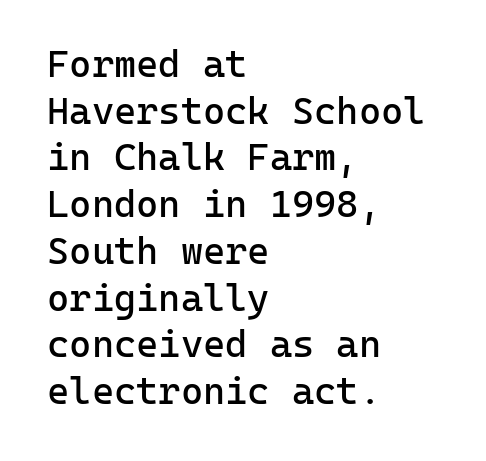
{"serif": "no", "italic": "no", "bold": "no", "weight": "regular", "width": "normal", "stroke_contrast": "low", "x_height": "medium", "monospaced": "yes", "underline": "no", "align": "left", "line_spacing_ratio": 1.23, "letter_spacing": "normal", "letter_spacing_em": 0.0, "glyph_px": 38}
